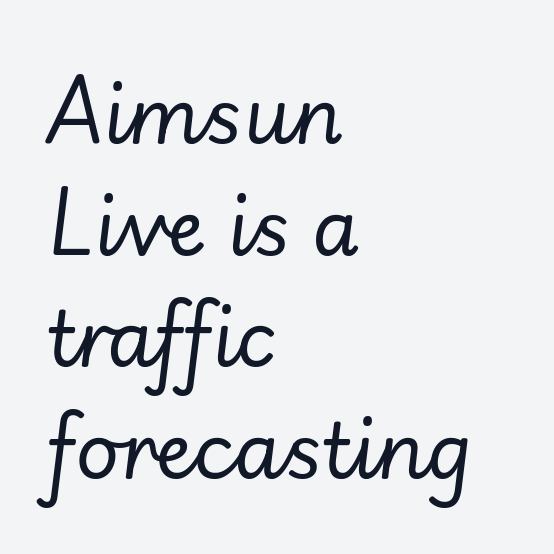
Reading down the block, your eye returns to a fixed left position each line. How would I describe the line gaps? Plain and ordinary. Looks like regular typesetting: each glyph gets only the width it needs. An italicized treatment has been applied to the whole sample. Here the glyphs are tracked normally, forming tight word shapes. The foot of each line stays bare and open.
